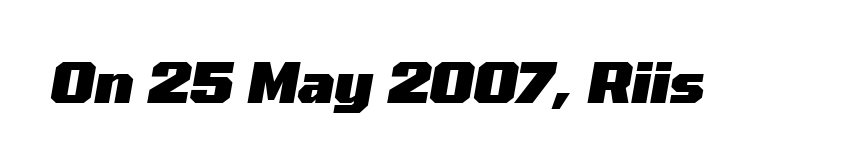
Descender tails drop into unmarked territory. The rendering applies a slant to the glyphs. You could call the tracking neutral — neither tight nor loose. The letters advance in unequal steps, a hallmark of proportional type. The sample has been set heavy, in full bold.
